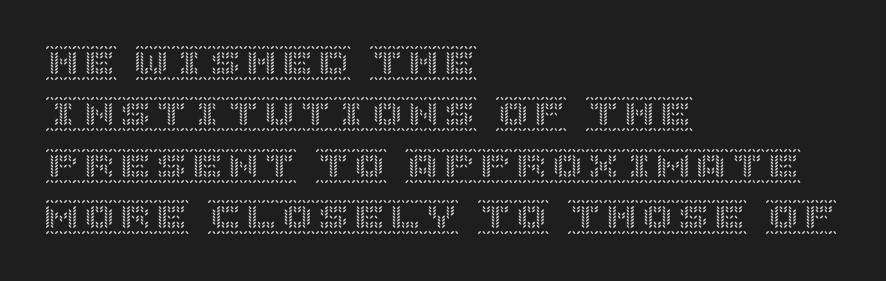
The image shows 36 px text type, upright; set left-aligned, normal line spacing (1.43x), normal letter spacing, not underlined; a large x-height.
